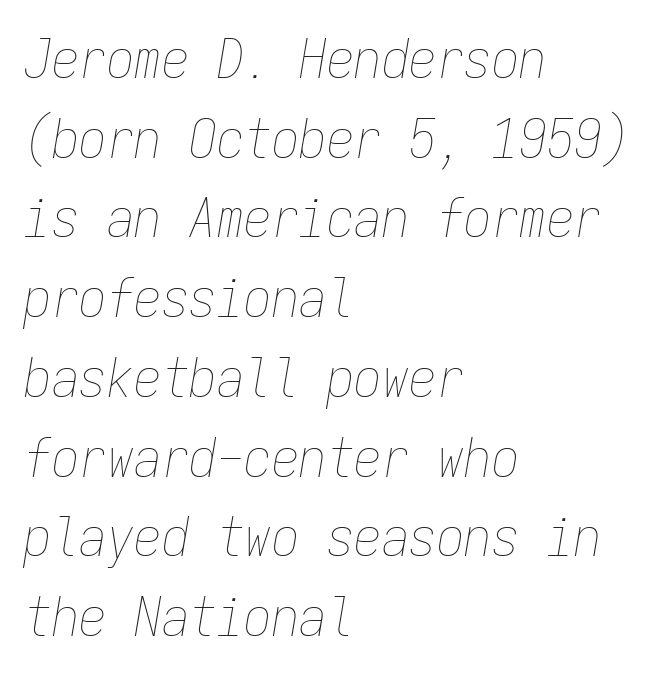
No extra ink here — the face is not bold. In terms of leading, this rendering sits right in the middle. This is oblique type, the kind used for emphasis or titles. This rendering features lettering with no underline. This sample has the even, mechanical cadence of fixed-width lettering.
